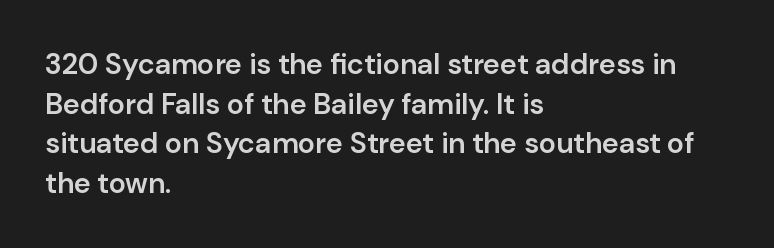
Q: Is the text bold? A: Semi-bold.
Q: Is the text italic (slanted)? A: No, it is upright.
Q: Is the typeface a serif or a sans-serif typeface? A: Sans-serif.
Q: Is the text underlined? A: No.
Q: How is the paragraph aligned? A: Left-aligned.
Q: Is the spacing between letters normal or unusually wide? A: Normal.
Q: Is the spacing between lines tight, normal or loose? A: Normal.
Q: Width (condensed, normal, or wide)? A: Normal.
Q: Stroke contrast? A: Low.
Q: x-height? A: Medium.
Q: Monospaced? A: No.
